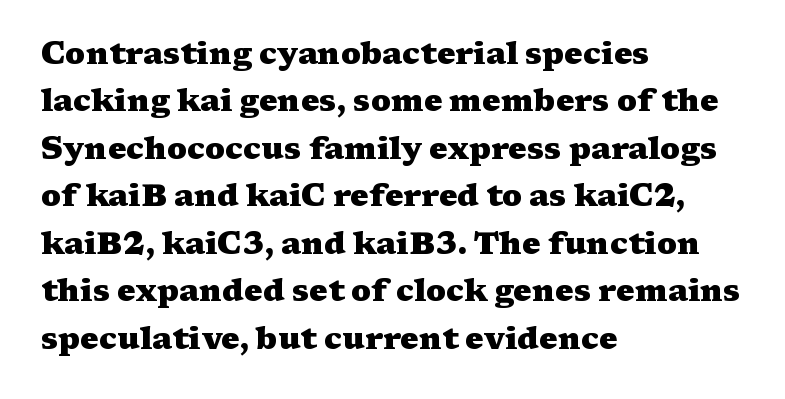
{"serif": "yes", "italic": "no", "bold": "yes", "weight": "heavy", "width": "wide", "stroke_contrast": "medium", "x_height": "medium", "monospaced": "no", "underline": "no", "align": "left", "line_spacing": "normal", "line_spacing_ratio": 1.53, "letter_spacing": "normal", "letter_spacing_em": 0.0, "glyph_px": 31}
